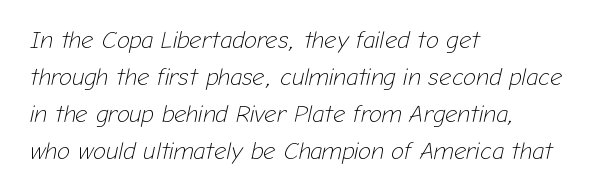
The image shows 24 px text type, italic (leaning right); set left-aligned, normal line spacing (1.54x), normal letter spacing, not underlined.
